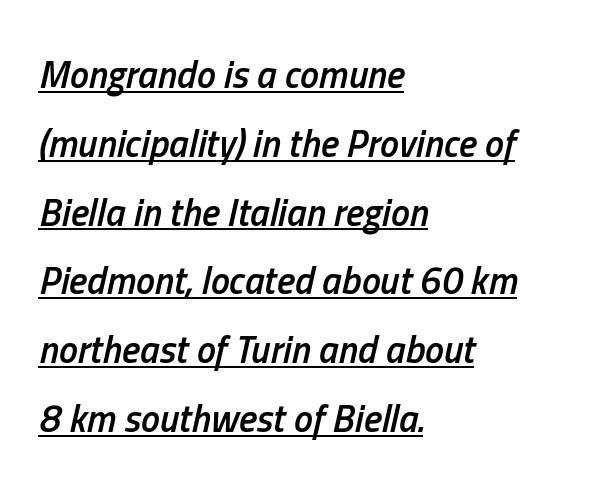
{"italic": "yes", "lean": "right", "slant_degrees": 13, "bold": "semi", "weight": "semibold", "width": "condensed", "stroke_contrast": "low", "x_height": "medium", "monospaced": "no", "underline": "yes", "align": "left", "line_spacing_ratio": 1.81, "letter_spacing": "normal", "letter_spacing_em": 0.0, "glyph_px": 38}
